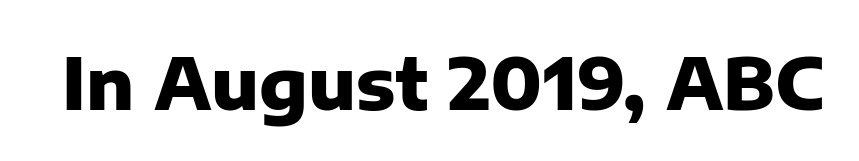
The image shows 72 px heavy sans-serif type, upright; set normal letter spacing, not underlined; low stroke contrast and a medium x-height.
